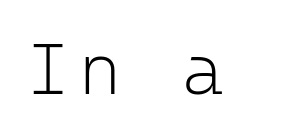
The image shows 72 px light sans-serif type, upright, monospaced; set not underlined; low stroke contrast and a medium x-height.
